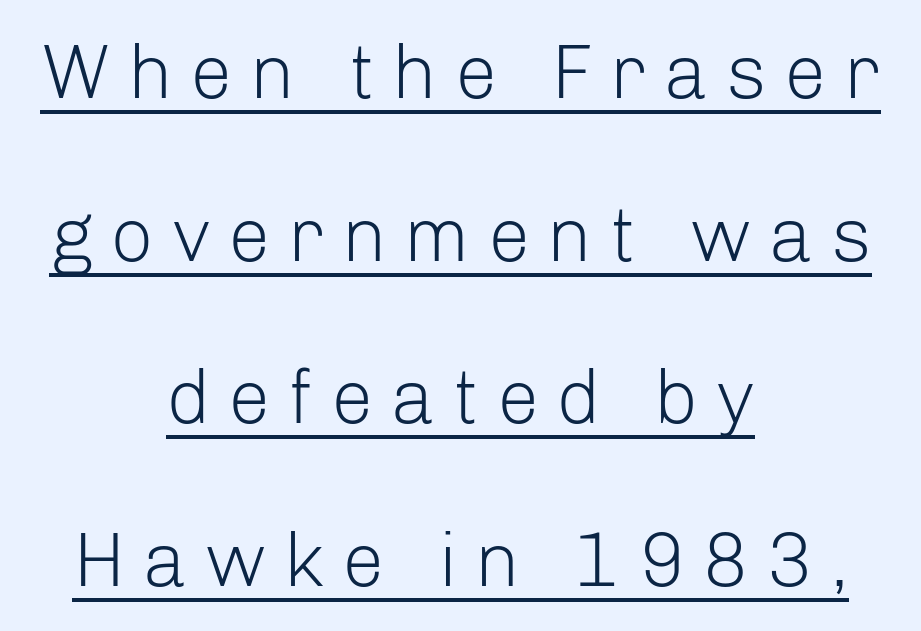
The image shows 76 px light sans-serif type, upright; set centered, loose line spacing (2.14x), unusually wide letter spacing (+0.23 em), underlined; low stroke contrast and a medium x-height.
